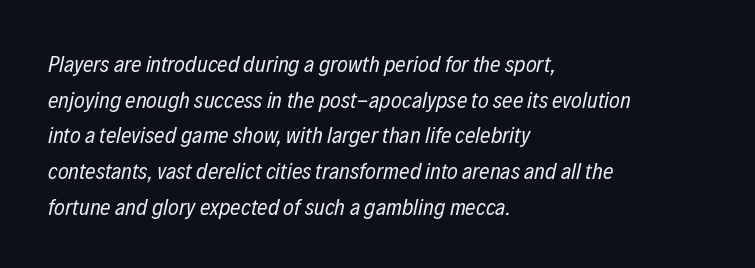
It's the slanting kind of type. Glyph-to-glyph distance matches everyday printed text. Weight: not bold — regular or lighter. Layout note: lines flush left.
